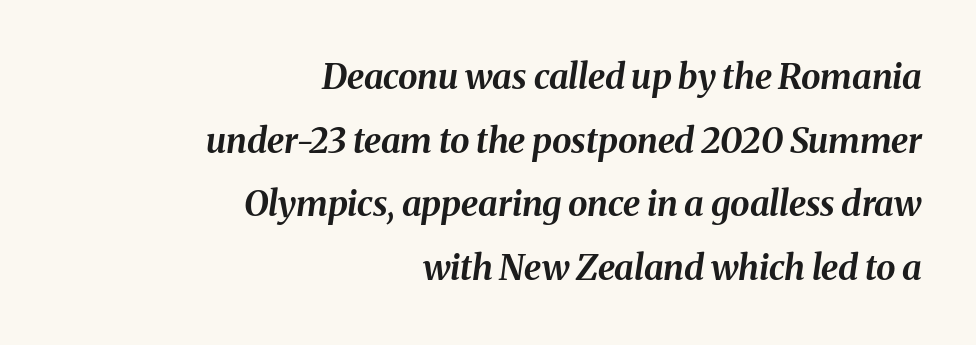
The image shows 35 px bold type, italic (leaning right); set right-aligned, line spacing 1.82x, normal letter spacing, not underlined; medium stroke contrast and a medium x-height.
